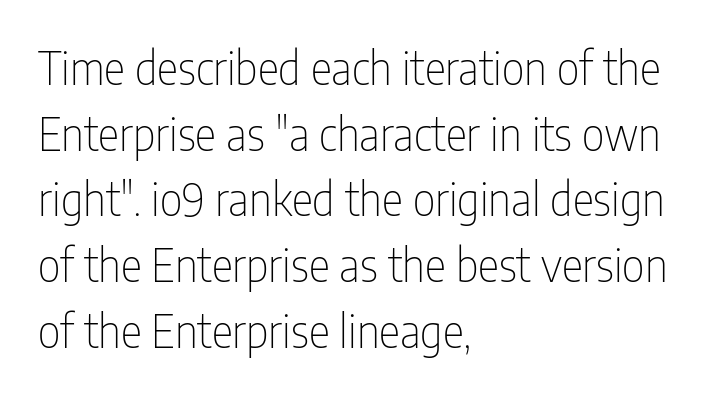
Each letter's strokes conclude bluntly, with no projecting serifs. Every character sits straight up, as roman type does. Each line starts at the same left margin while the right side varies. There is no visible air inserted between adjacent glyphs. Proportional: the letters do not fall into vertical columns.
